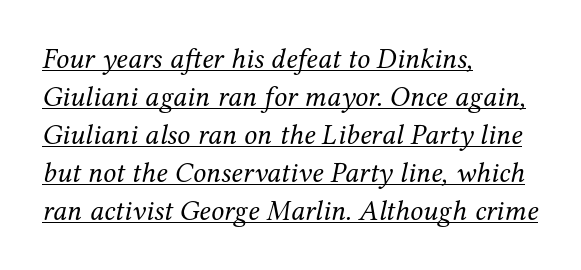
{"serif": "yes", "italic": "yes", "lean": "right", "slant_degrees": 12, "bold": "no", "weight": "regular", "width": "normal", "stroke_contrast": "medium", "x_height": "medium", "monospaced": "no", "underline": "yes", "align": "left", "line_spacing": "normal", "line_spacing_ratio": 1.31, "letter_spacing": "normal", "letter_spacing_em": 0.0, "glyph_px": 29}
